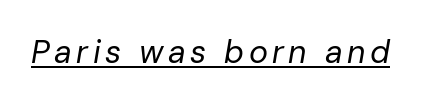
The image shows 32 px regular-weight type, italic (leaning right); set underlined; low stroke contrast and a medium x-height.
